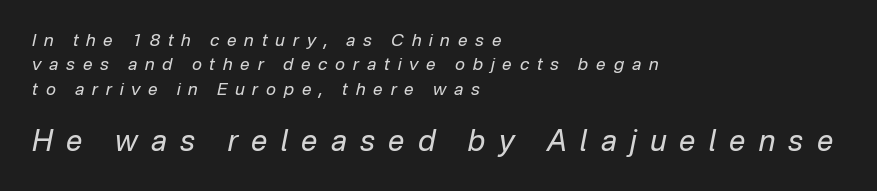
Is the type slanted? Yes — the strokes lean at a clear angle. The composition opens small and finishes big. The specimen omits any rule beneath the text block's lines. How would I describe the line gaps? Plain and ordinary. Ink coverage per letter is moderate at most.
